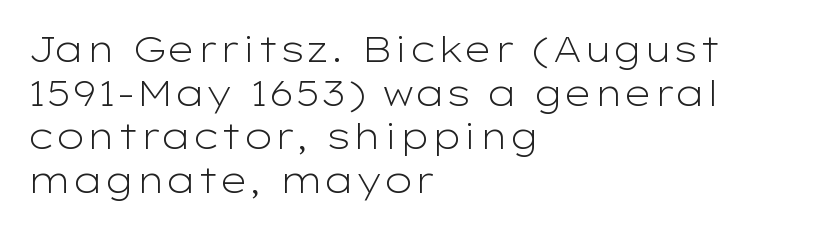
The image shows 35 px light, wide sans-serif type, upright; set left-aligned, normal line spacing (1.25x), normal letter spacing, not underlined; low stroke contrast and a medium x-height.
